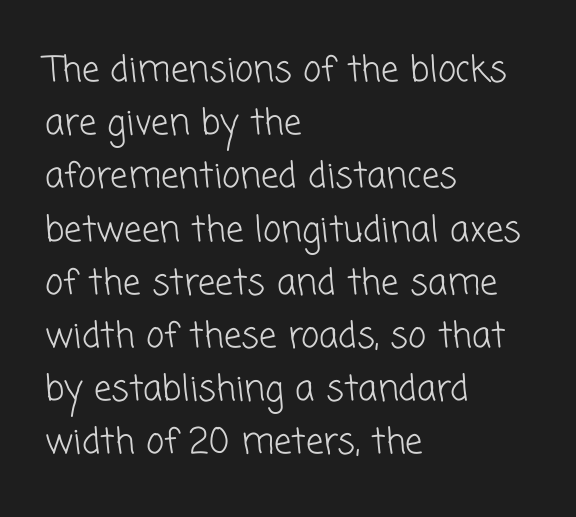
The image shows 35 px light sans-serif type; set left-aligned, normal line spacing (1.52x), normal letter spacing, not underlined; low stroke contrast and a medium x-height.
